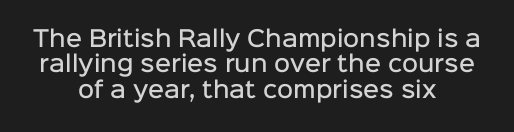
The image shows 22 px text type, upright; set centered, tight line spacing (1.15x), normal letter spacing, not underlined.
